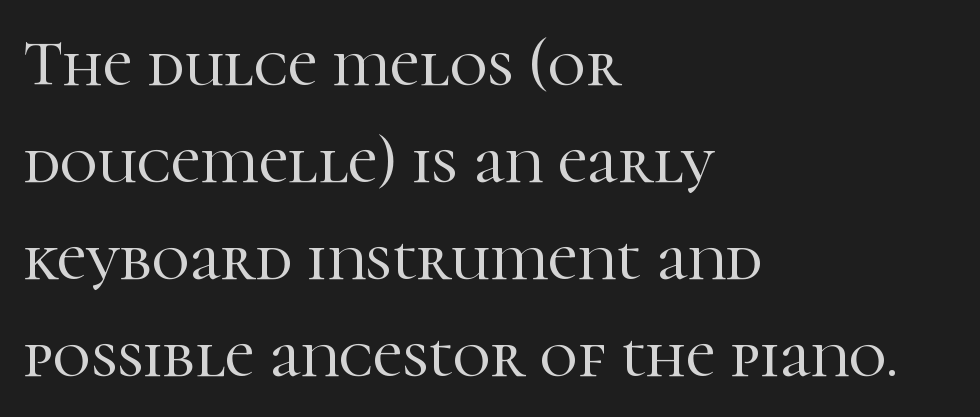
Q: Is the text italic (slanted)? A: No, it is upright.
Q: Is the typeface a serif or a sans-serif typeface? A: Serif.
Q: Is the text underlined? A: No.
Q: How is the paragraph aligned? A: Left-aligned.
Q: Is the spacing between letters normal or unusually wide? A: Normal.
Q: Is the spacing between lines tight, normal or loose? A: Normal.
Q: Width (condensed, normal, or wide)? A: Normal.
Q: Stroke contrast? A: High.
Q: x-height? A: Medium.
Q: Monospaced? A: No.
